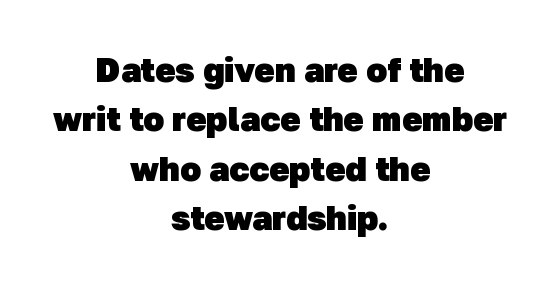
Compared with a flush-left layout, this one balances lines on the center instead. Just letters on the line, the space beneath them empty. You'd pick this weight for a headline — it's a proper bold. Short note: letters normally spaced. Line spacing here is normal.
